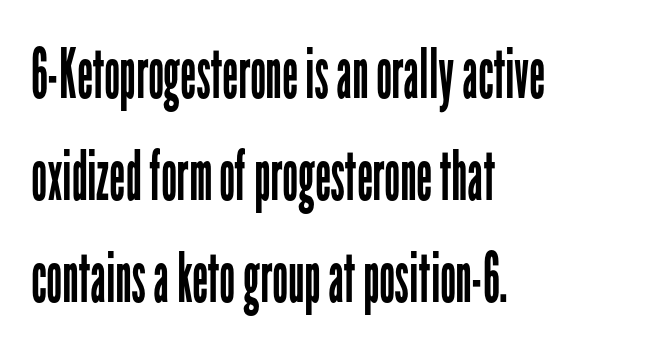
{"serif": "no", "italic": "no", "bold": "no", "weight": "regular", "width": "condensed", "stroke_contrast": "low", "x_height": "medium", "monospaced": "no", "underline": "no", "align": "left", "line_spacing": "normal", "line_spacing_ratio": 1.46, "letter_spacing": "normal", "letter_spacing_em": 0.0, "glyph_px": 70}
